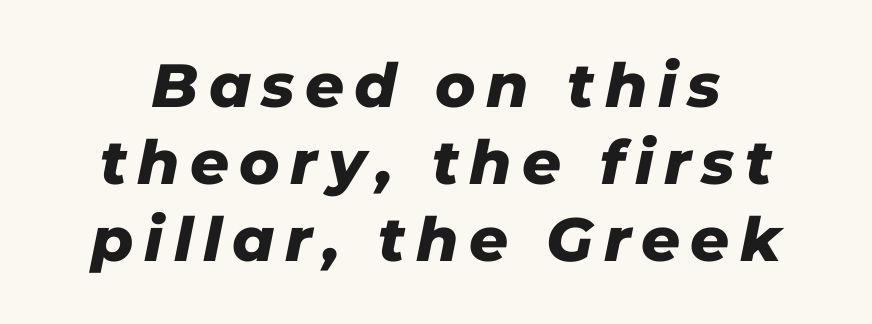
Q: Is the text bold? A: Yes.
Q: Is the text italic (slanted)? A: Yes, it leans right by about 11 degrees.
Q: Is the text underlined? A: No.
Q: Is the spacing between lines tight, normal or loose? A: Normal.
Q: Width (condensed, normal, or wide)? A: Normal.
Q: Stroke contrast? A: Low.
Q: x-height? A: Medium.
Q: Monospaced? A: No.
